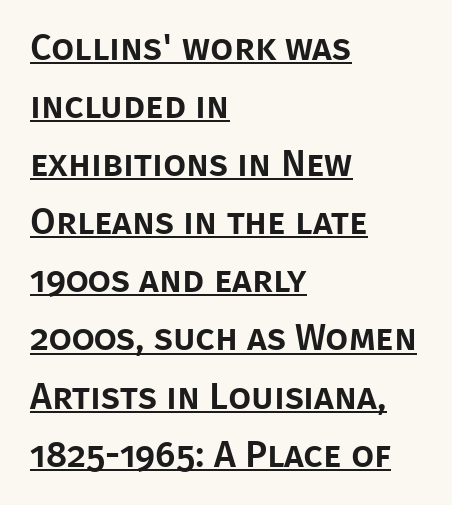
The image shows 37 px sans-serif type, upright; set left-aligned, normal line spacing (1.57x), normal letter spacing, underlined; low stroke contrast and a large x-height.
